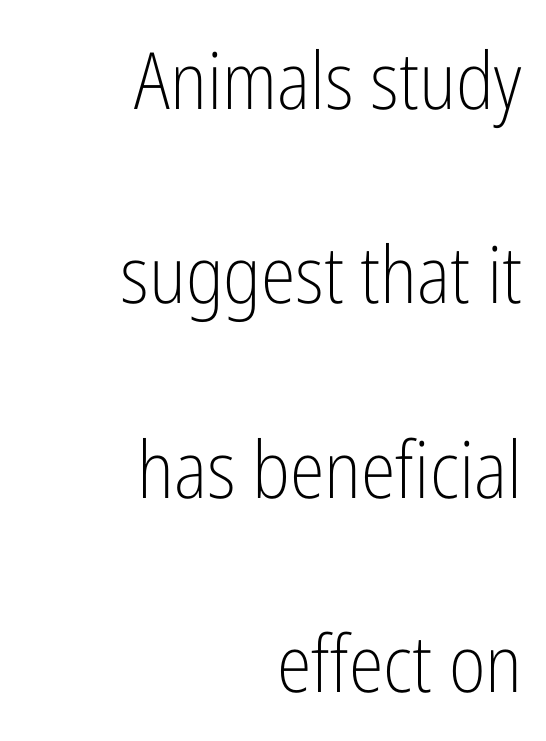
Q: Is the text bold? A: No.
Q: Is the text italic (slanted)? A: No, it is upright.
Q: Is the typeface a serif or a sans-serif typeface? A: Sans-serif.
Q: Is the text underlined? A: No.
Q: How is the paragraph aligned? A: Right-aligned.
Q: Is the spacing between letters normal or unusually wide? A: Normal.
Q: Is the spacing between lines tight, normal or loose? A: Loose.
Q: Width (condensed, normal, or wide)? A: Condensed.
Q: Stroke contrast? A: Low.
Q: x-height? A: Medium.
Q: Monospaced? A: No.
